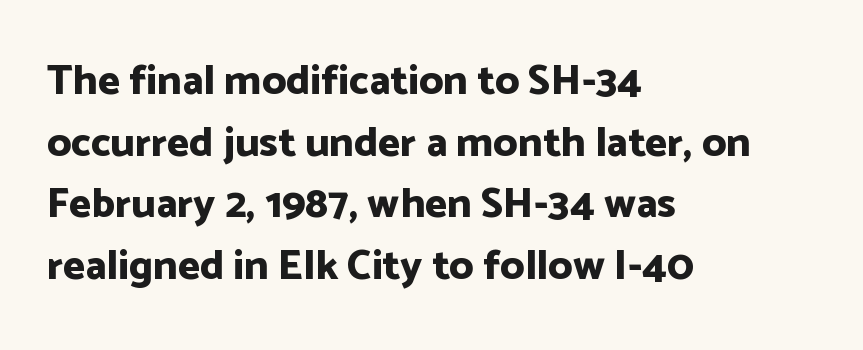
Q: Is the text bold? A: Yes.
Q: Is the text italic (slanted)? A: No, it is upright.
Q: Is the typeface a serif or a sans-serif typeface? A: Sans-serif.
Q: Is the text underlined? A: No.
Q: How is the paragraph aligned? A: Left-aligned.
Q: Is the spacing between letters normal or unusually wide? A: Normal.
Q: Is the spacing between lines tight, normal or loose? A: Normal.
Q: Width (condensed, normal, or wide)? A: Normal.
Q: Stroke contrast? A: Low.
Q: x-height? A: Medium.
Q: Monospaced? A: No.
